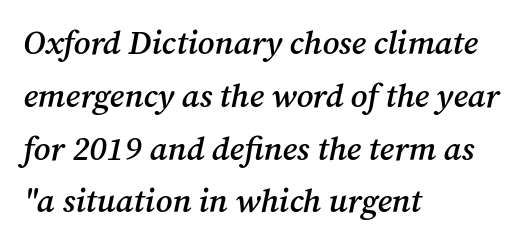
Q: Is the text bold? A: Semi-bold.
Q: Is the text italic (slanted)? A: Yes, it leans right by about 12 degrees.
Q: Is the typeface a serif or a sans-serif typeface? A: Serif.
Q: Is the text underlined? A: No.
Q: How is the paragraph aligned? A: Left-aligned.
Q: Is the spacing between letters normal or unusually wide? A: Normal.
Q: Is the spacing between lines tight, normal or loose? A: Normal.
Q: Width (condensed, normal, or wide)? A: Normal.
Q: Stroke contrast? A: Medium.
Q: x-height? A: Medium.
Q: Monospaced? A: No.
